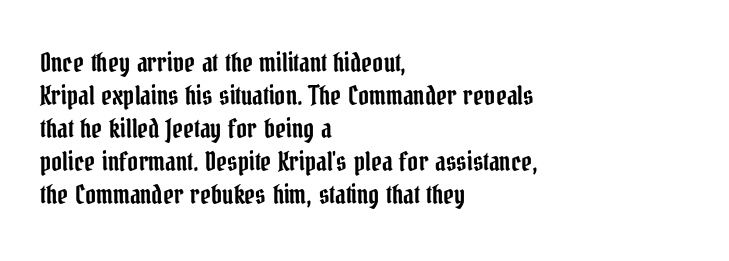
Q: Is the text italic (slanted)? A: No, it is upright.
Q: Is the text underlined? A: No.
Q: How is the paragraph aligned? A: Left-aligned.
Q: Is the spacing between letters normal or unusually wide? A: Normal.
Q: Is the spacing between lines tight, normal or loose? A: Normal.
